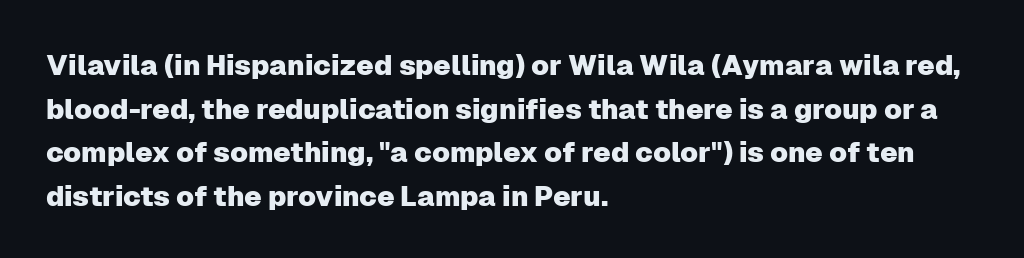
{"serif": "no", "italic": "no", "width": "normal", "stroke_contrast": "low", "x_height": "medium", "monospaced": "no", "underline": "no", "align": "left", "line_spacing": "normal", "line_spacing_ratio": 1.56, "letter_spacing": "normal", "letter_spacing_em": 0.0, "glyph_px": 28}
